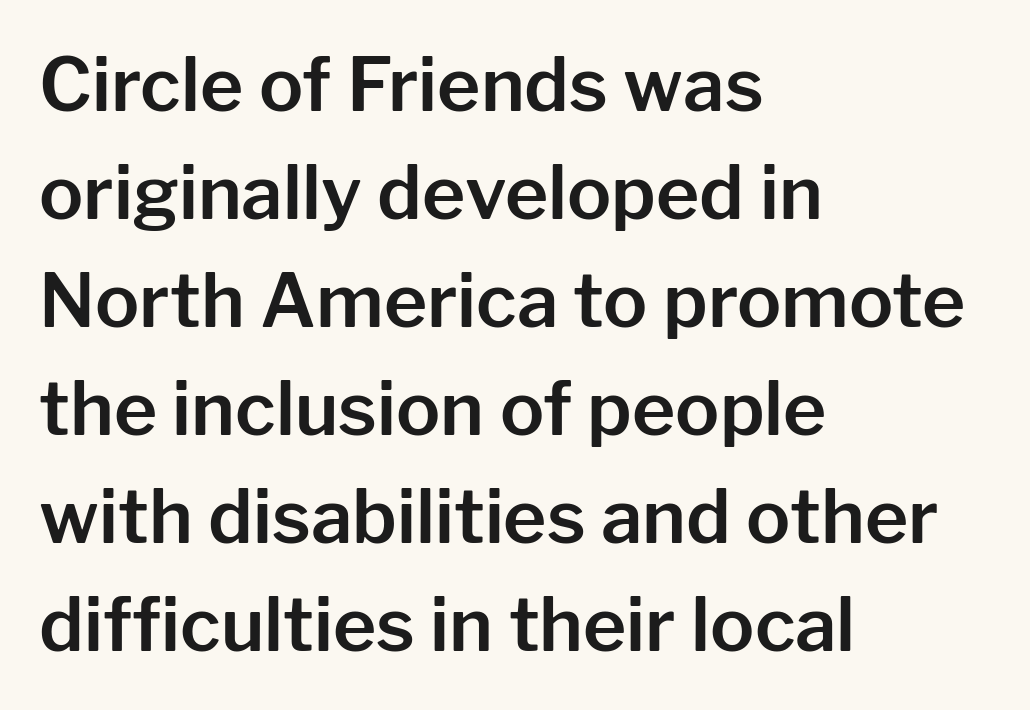
Compared with typical paragraphs, the rows here are spaced about the same. The letters stand straight up with perfectly vertical stems. The letters sit at their default tracking, neither squeezed nor spread. The gap between lines stays unmarked. The designer went with a sans here, leaving each stem footless. The ragged edge is on the right, which tells us the setting is flush left.
